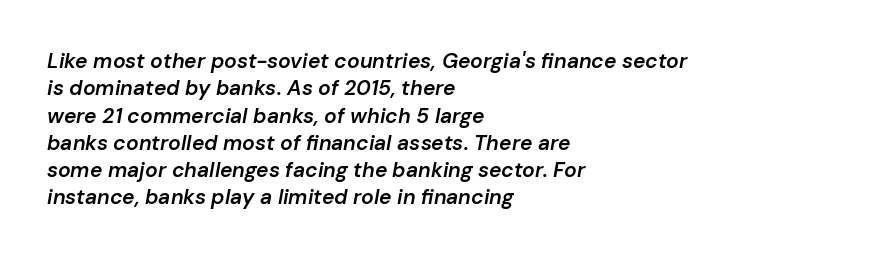
The strip under each line holds only bare page. How are the letters spaced? Ordinarily, with no added tracking. Regarding leading, the lines here are spaced in the standard way. The letters are semibold — heavier than regular but short of a full bold. The compositor pushed each line to the left boundary.
